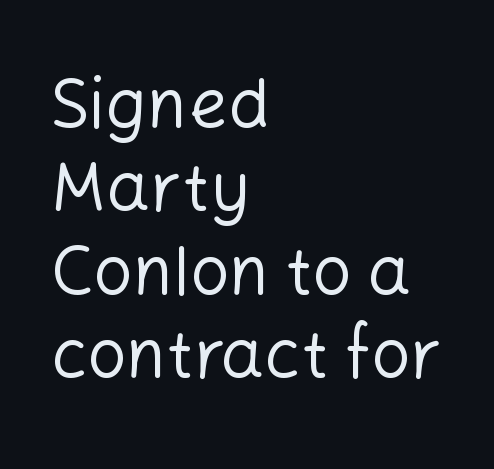
{"serif": "no", "italic": "no", "bold": "no", "weight": "regular", "width": "normal", "stroke_contrast": "low", "x_height": "medium", "monospaced": "no", "underline": "no", "align": "left", "line_spacing_ratio": 1.21, "letter_spacing": "normal", "letter_spacing_em": 0.0, "glyph_px": 69}
